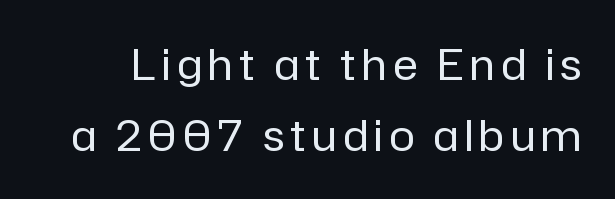
Q: Is the text bold? A: No.
Q: Is the text italic (slanted)? A: No, it is upright.
Q: Is the typeface a serif or a sans-serif typeface? A: Sans-serif.
Q: Is the text underlined? A: No.
Q: Is the spacing between lines tight, normal or loose? A: Normal.
Q: Width (condensed, normal, or wide)? A: Normal.
Q: Stroke contrast? A: Low.
Q: x-height? A: Medium.
Q: Monospaced? A: No.
